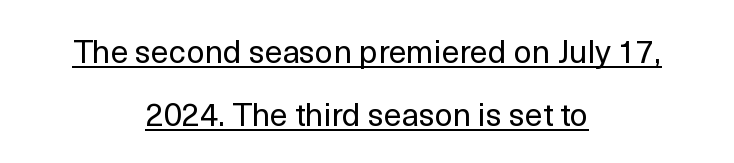
A typesetter would call this proportional, since set widths differ per character. Is the type heavy? It reads as light-to-regular instead. A centered setting, common on invitations and titles, is used for this passage. A typesetter would mark this as roman, not italic.
